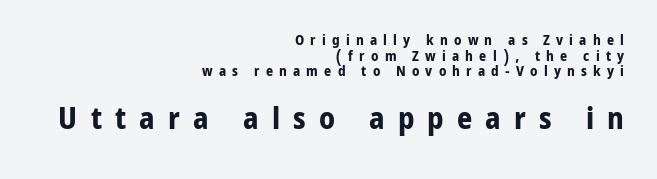
These lines are set flush right with a ragged left edge. The characters display no serif detailing; their extremities are plain. Rule under the text: the space is simply empty. Typesetter's note — lower block bumped up in size, upper block left smaller. These lines are rendered in a variable-pitch font. Ascenders rise straight up at ninety degrees.
